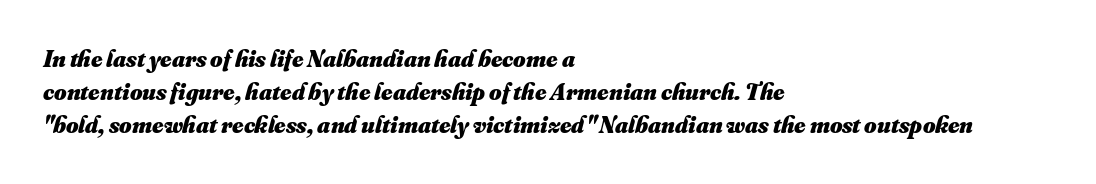
Honestly, the letter spacing is just normal — you wouldn't notice it. Typeset ragged right — the left edge is the straight one. The passage shown is emphatically bold. Lines of text with bare space underneath. The passage shown stacks its lines at a standard gap.
